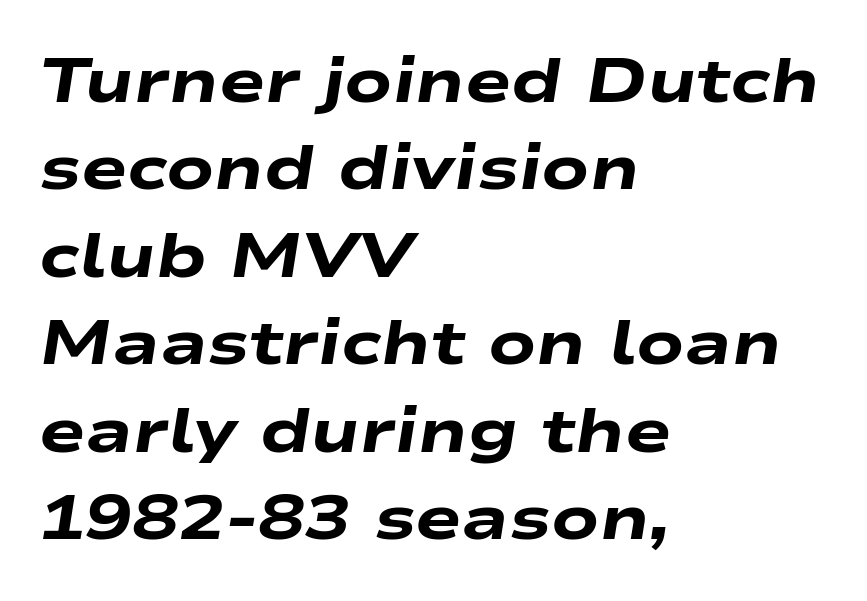
{"italic": "yes", "lean": "right", "slant_degrees": 9, "bold": "yes", "weight": "heavy", "width": "wide", "stroke_contrast": "low", "x_height": "medium", "monospaced": "no", "underline": "no", "align": "left", "line_spacing": "normal", "line_spacing_ratio": 1.41, "letter_spacing": "normal", "letter_spacing_em": 0.0, "glyph_px": 62}
